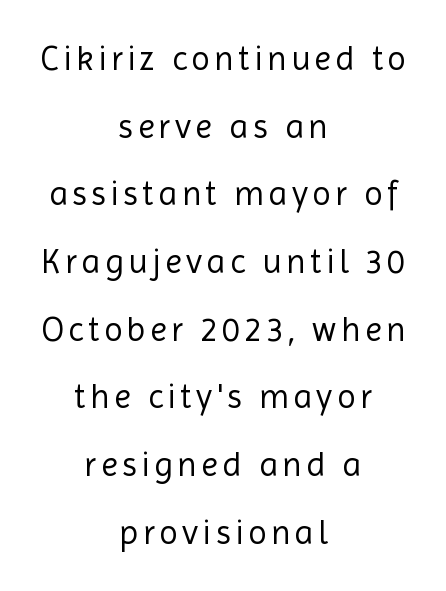
Upright lettering throughout. These lines are centered, leaving both edges ragged. Bare-footed words on every line. The glyphs in this specimen are sans serif. Baseline-to-baseline distance is far greater than the letter height.
